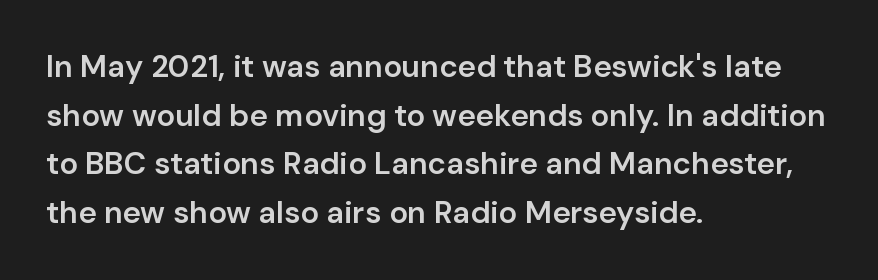
Students, this is semibold: more ink than regular, less than bold. When letters stand straight like this, we call the style roman or upright. The face used here is proportionally spaced, like ordinary book or web type. Nobody touched the tracking dial on this one. Typographically, this falls in the sans-serif category.
